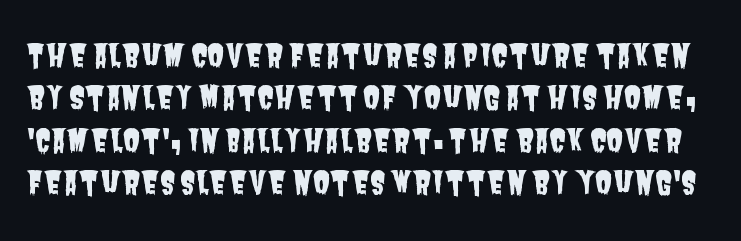
{"serif": "no", "width": "condensed", "stroke_contrast": "low", "x_height": "large", "monospaced": "no", "underline": "no", "line_spacing": "normal", "line_spacing_ratio": 1.37, "letter_spacing": "normal", "letter_spacing_em": 0.0, "glyph_px": 31}
